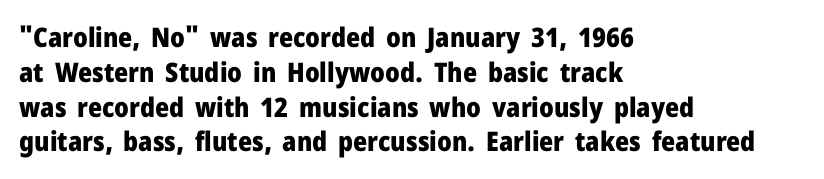
{"italic": "no", "bold": "yes", "underline": "no", "align": "left", "line_spacing": "normal", "line_spacing_ratio": 1.29, "letter_spacing": "normal", "letter_spacing_em": 0.0, "glyph_px": 27}
